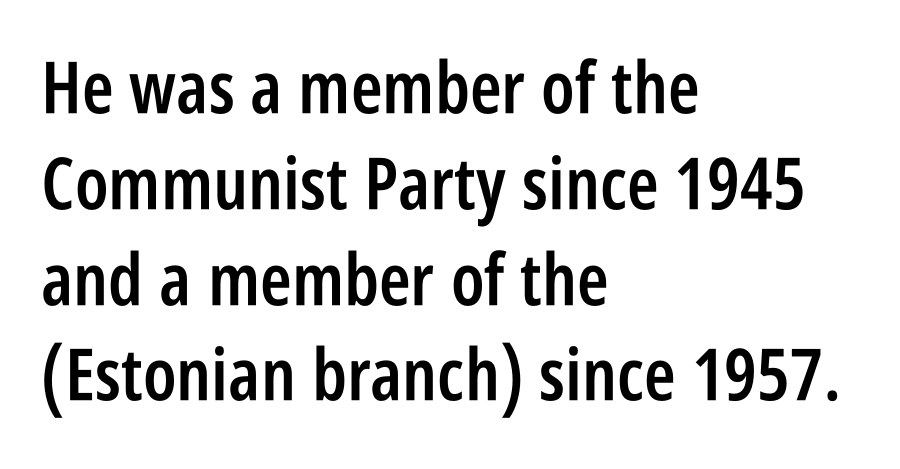
The image shows 72 px semibold, condensed sans-serif type, upright; set left-aligned, normal line spacing (1.33x), normal letter spacing, not underlined; low stroke contrast and a large x-height.
